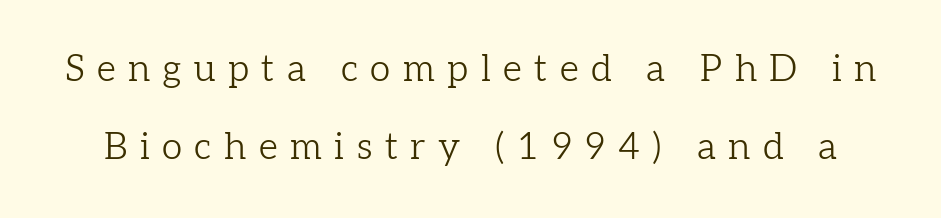
{"serif": "yes", "italic": "no", "bold": "no", "weight": "light", "width": "normal", "stroke_contrast": "low", "x_height": "medium", "monospaced": "no", "underline": "no", "line_spacing": "loose", "line_spacing_ratio": 2.1, "letter_spacing": "wide", "letter_spacing_em": 0.34, "glyph_px": 37}
